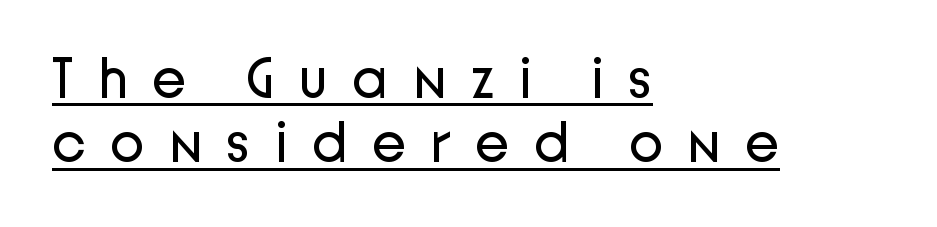
A sans-serif font was chosen for this passage. Tracking here is generous; glyphs stand well apart from one another. Tall strokes in this sample are plumb rather than angled. Compared with a centered layout, this one pins lines to the left instead. The passage shown is typed in a proportional face where columns would drift.
